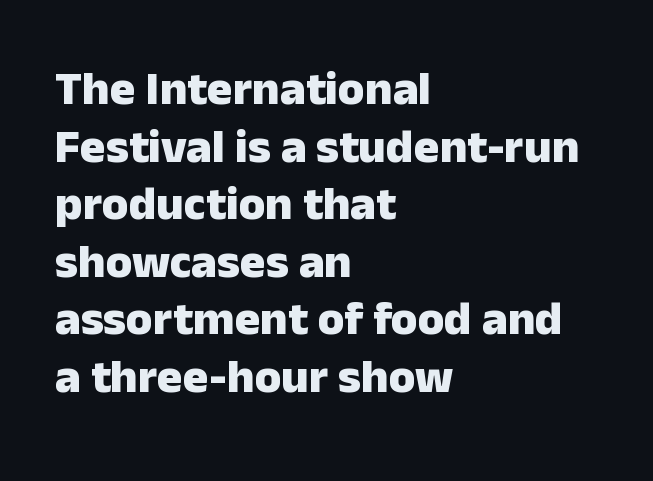
The image shows 48 px heavy sans-serif type, upright; set left-aligned, line spacing 1.2x, normal letter spacing, not underlined; low stroke contrast and a medium x-height.
